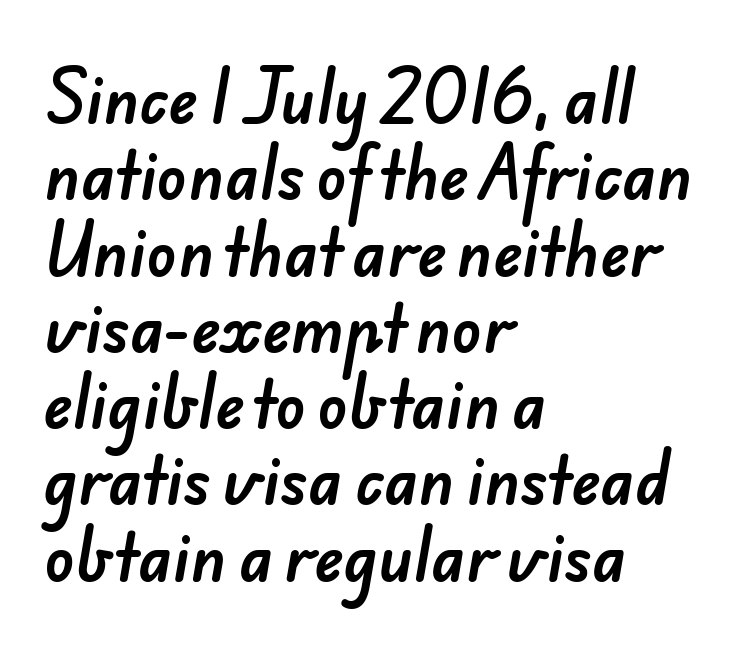
Q: Is the typeface a serif or a sans-serif typeface? A: Sans-serif.
Q: Is the text underlined? A: No.
Q: How is the paragraph aligned? A: Left-aligned.
Q: Is the spacing between letters normal or unusually wide? A: Normal.
Q: Width (condensed, normal, or wide)? A: Normal.
Q: Stroke contrast? A: Low.
Q: x-height? A: Small.
Q: Monospaced? A: No.
